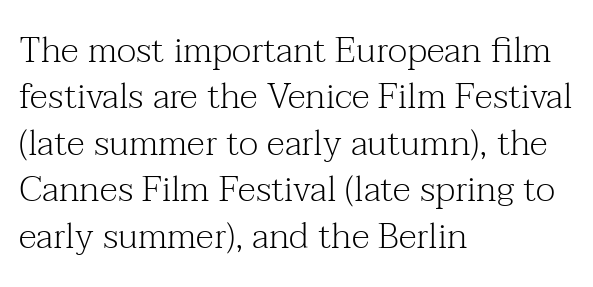
{"serif": "yes", "italic": "no", "bold": "no", "weight": "light", "width": "normal", "stroke_contrast": "medium", "x_height": "medium", "monospaced": "no", "underline": "no", "align": "left", "line_spacing": "normal", "line_spacing_ratio": 1.29, "letter_spacing": "normal", "letter_spacing_em": 0.0, "glyph_px": 36}
